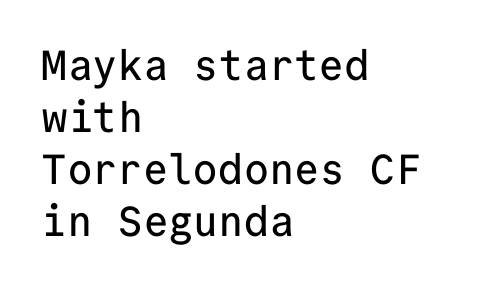
The image shows 42 px sans-serif type, upright, monospaced; set left-aligned, line spacing 1.24x, normal letter spacing, not underlined; low stroke contrast and a medium x-height.
